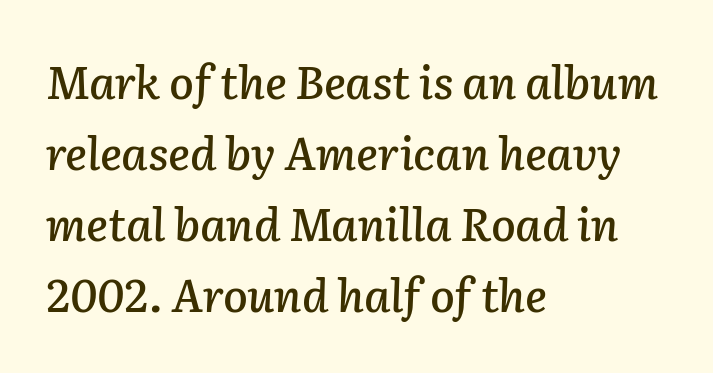
The image shows 45 px text type, italic (leaning right); set left-aligned, normal line spacing (1.58x), normal letter spacing, not underlined; low stroke contrast and a medium x-height.
